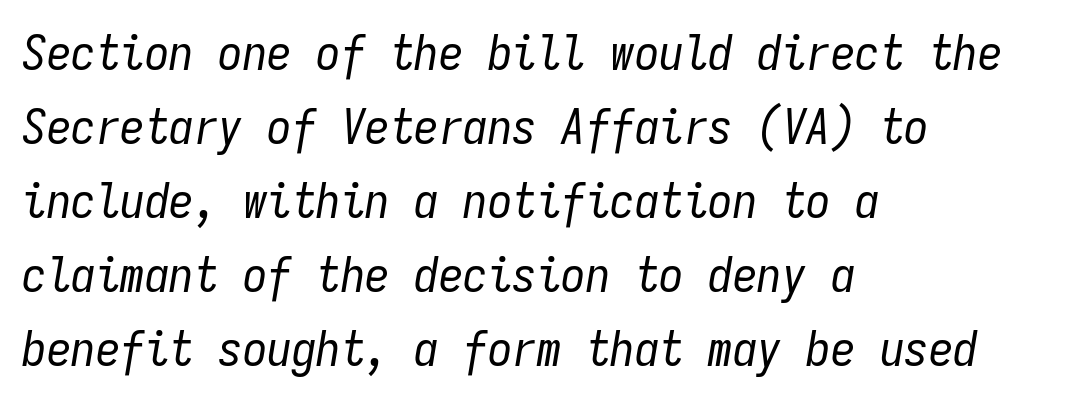
In CSS terms this would be text-align: left. The passage shown is typed in a monospace face where columns stay perfectly aligned. No extra tracking has been applied to these lines. The block of text has a typical density, with ordinary space between rows. A bare baseline throughout the passage. The specimen reads as italic at a glance.
